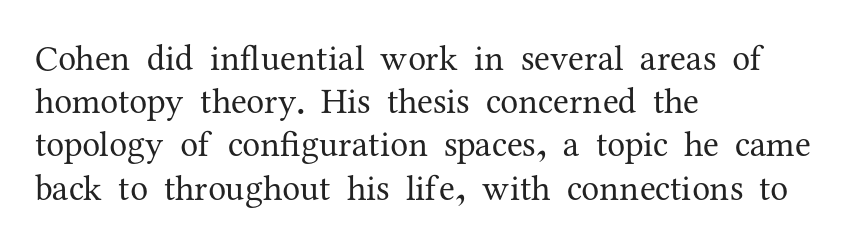
Q: Is the text bold? A: No.
Q: Is the text italic (slanted)? A: No, it is upright.
Q: Is the typeface a serif or a sans-serif typeface? A: Serif.
Q: Is the text underlined? A: No.
Q: How is the paragraph aligned? A: Left-aligned.
Q: Is the spacing between letters normal or unusually wide? A: Normal.
Q: Width (condensed, normal, or wide)? A: Normal.
Q: Stroke contrast? A: Medium.
Q: x-height? A: Medium.
Q: Monospaced? A: No.
